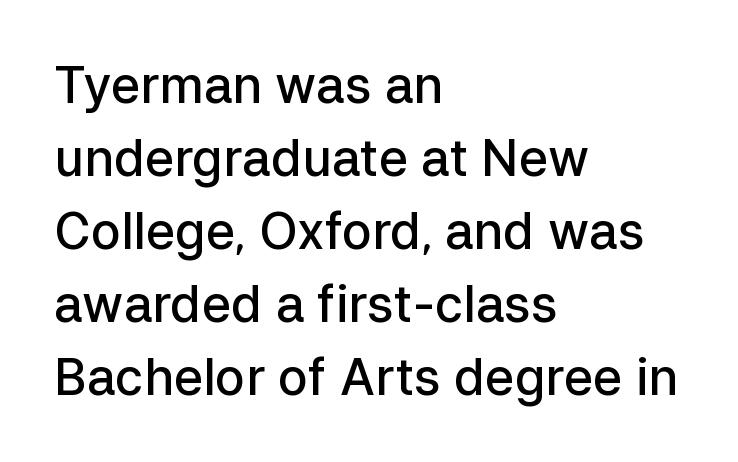
The font's upright variant was chosen for this text. Unlike a traditional serif, this face leaves its strokes unadorned. Reading down the block, your eye returns to a fixed left position each line. A semibold gives these letters moderate extra thickness, short of bold. The letters advance in unequal steps, a hallmark of proportional type. How are the letters spaced? Ordinarily, with no added tracking.
